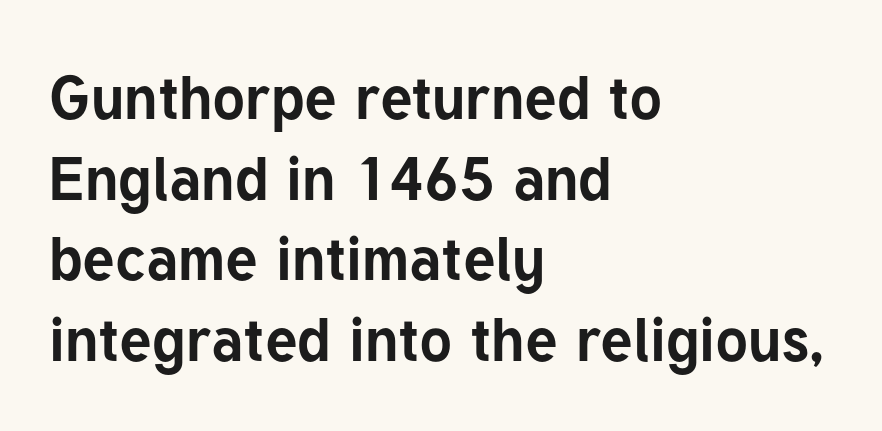
The image shows 61 px bold sans-serif type, upright; set left-aligned, normal line spacing (1.32x), normal letter spacing, not underlined; low stroke contrast and a medium x-height.
